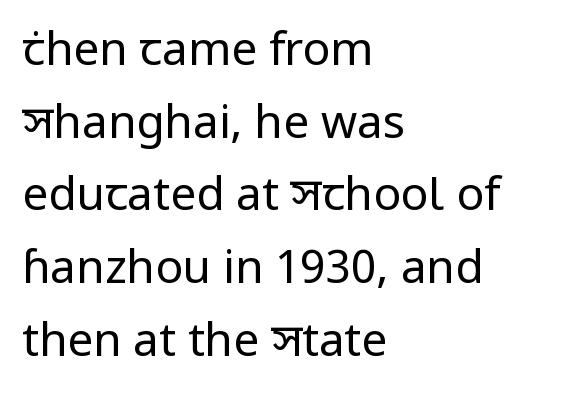
The image shows 46 px regular-weight sans-serif type, upright; set left-aligned, normal line spacing (1.58x), normal letter spacing, not underlined; low stroke contrast and a medium x-height.
